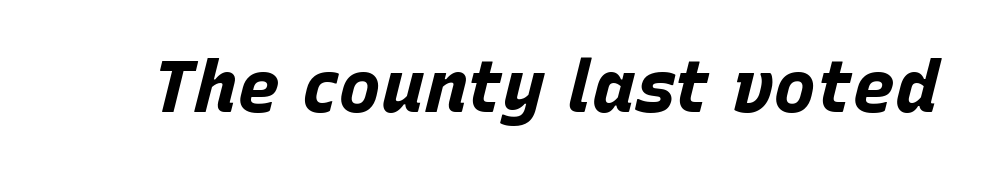
{"italic": "yes", "lean": "right", "slant_degrees": 15, "bold": "yes", "weight": "bold", "width": "normal", "stroke_contrast": "low", "x_height": "large", "monospaced": "no", "underline": "no", "letter_spacing": "normal", "letter_spacing_em": 0.0, "glyph_px": 72}
